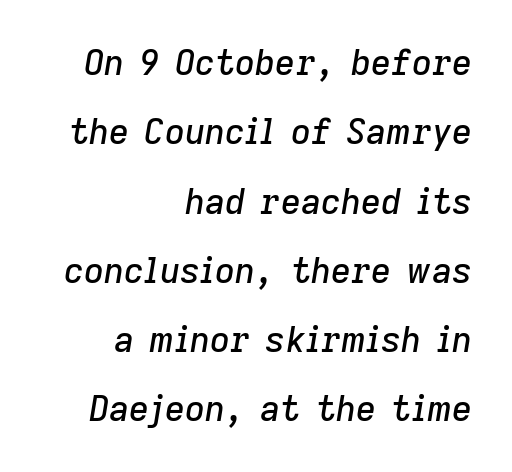
Nobody touched the tracking dial on this one. It's the slanting kind of type. Character widths vary here, with narrow letters taking less room than wide ones. Regarding leading, the lines here are spaced well apart.
